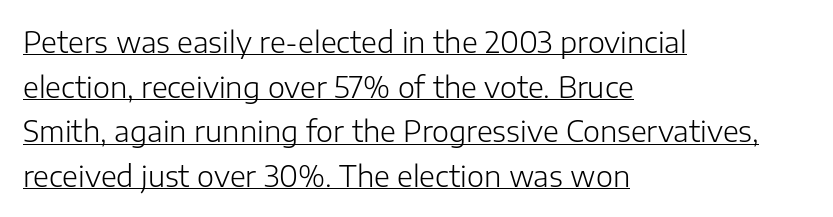
{"serif": "no", "italic": "no", "bold": "no", "weight": "light", "width": "normal", "stroke_contrast": "low", "x_height": "medium", "monospaced": "no", "underline": "yes", "align": "left", "line_spacing": "normal", "line_spacing_ratio": 1.54, "letter_spacing": "normal", "letter_spacing_em": 0.0, "glyph_px": 29}
